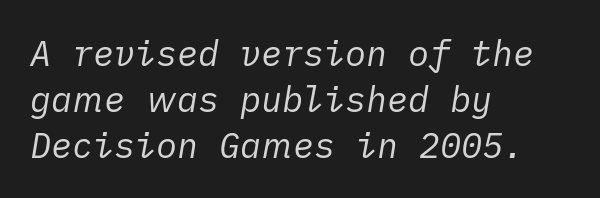
The image shows 35 px regular-weight type, italic (leaning right); set left-aligned, normal line spacing (1.31x), normal letter spacing, not underlined; low stroke contrast and a medium x-height.
